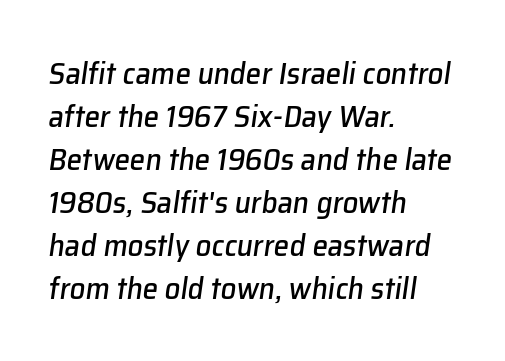
The image shows 31 px text type, italic (leaning right); set left-aligned, normal line spacing (1.39x), normal letter spacing, not underlined; low stroke contrast and a medium x-height.
